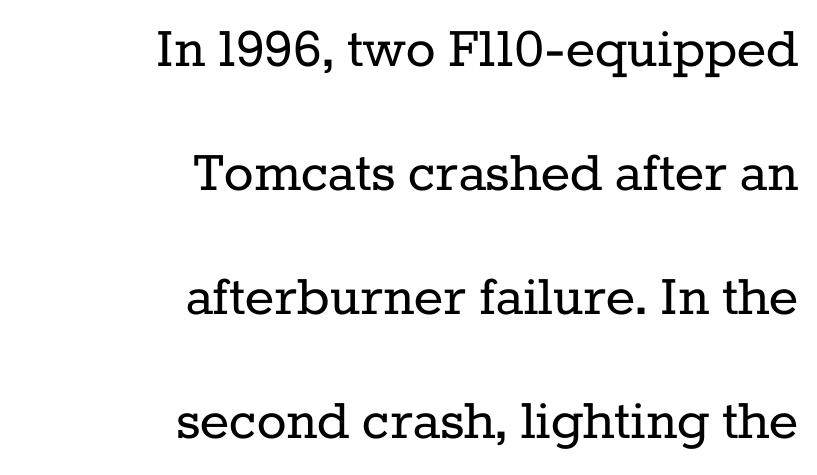
{"serif": "yes", "italic": "no", "bold": "no", "weight": "regular", "width": "normal", "stroke_contrast": "low", "x_height": "medium", "monospaced": "no", "underline": "no", "align": "right", "line_spacing": "loose", "line_spacing_ratio": 2.0, "letter_spacing": "normal", "letter_spacing_em": 0.0, "glyph_px": 62}
